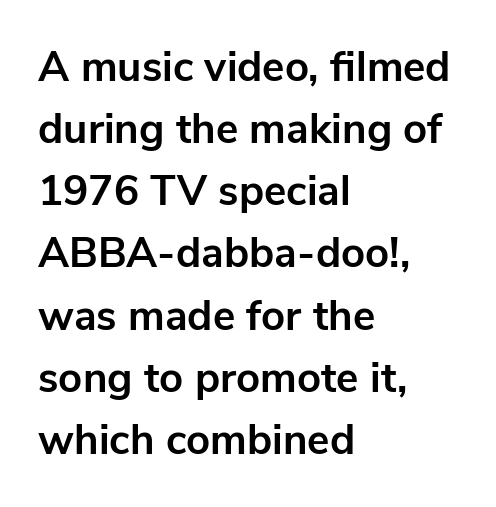
A normal amount of white space separates one row of letters from the next. Notice how the passage keeps a crisp vertical edge on the left only. Here the glyphs are tracked normally, forming tight word shapes. The face used here is a sans, in the tradition of grotesques and geometrics. What weight is shown? A full bold with thick strokes. Posture: vertical.
